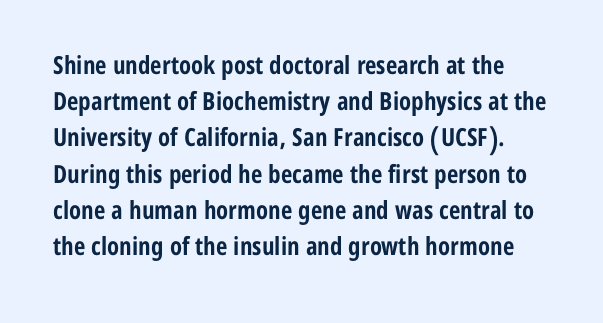
Q: Is the text bold? A: Yes.
Q: Is the text italic (slanted)? A: No, it is upright.
Q: Is the text underlined? A: No.
Q: Is the spacing between letters normal or unusually wide? A: Normal.
Q: Is the spacing between lines tight, normal or loose? A: Normal.
